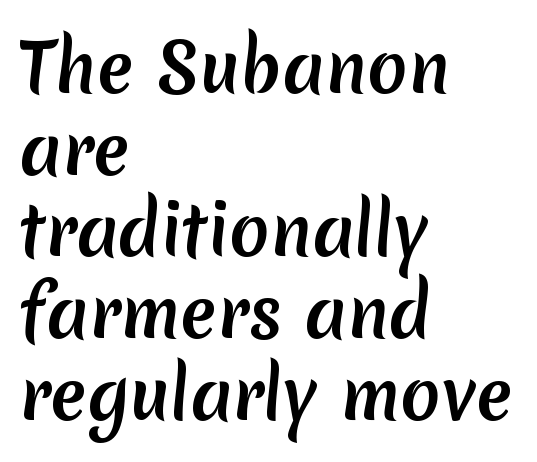
{"serif": "no", "width": "normal", "stroke_contrast": "medium", "x_height": "medium", "monospaced": "no", "underline": "no", "align": "left", "line_spacing_ratio": 1.22, "letter_spacing": "normal", "letter_spacing_em": 0.0, "glyph_px": 67}
